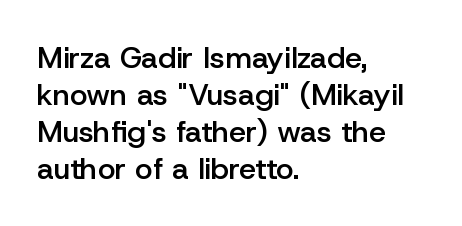
Q: Is the text bold? A: Semi-bold.
Q: Is the text italic (slanted)? A: No, it is upright.
Q: Is the typeface a serif or a sans-serif typeface? A: Sans-serif.
Q: Is the text underlined? A: No.
Q: How is the paragraph aligned? A: Left-aligned.
Q: Is the spacing between letters normal or unusually wide? A: Normal.
Q: Width (condensed, normal, or wide)? A: Normal.
Q: Stroke contrast? A: Low.
Q: x-height? A: Medium.
Q: Monospaced? A: No.
